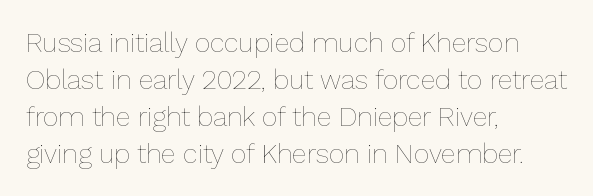
Reading down the block, your eye returns to a fixed left position each line. Tall strokes in this sample are plumb rather than angled. The rendering uses a moderate line-height, typical for paragraphs. This is not heavy type; no bold has been used. Any mark beneath the type? The region is blank. Each word holds together tightly as a unit, with standard inter-letter gaps.
